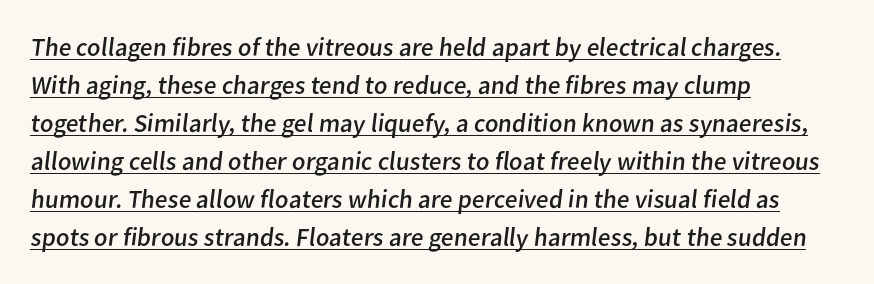
Q: Is the text bold? A: No.
Q: Is the text underlined? A: Yes.
Q: How is the paragraph aligned? A: Left-aligned.
Q: Is the spacing between letters normal or unusually wide? A: Normal.
Q: Is the spacing between lines tight, normal or loose? A: Normal.
